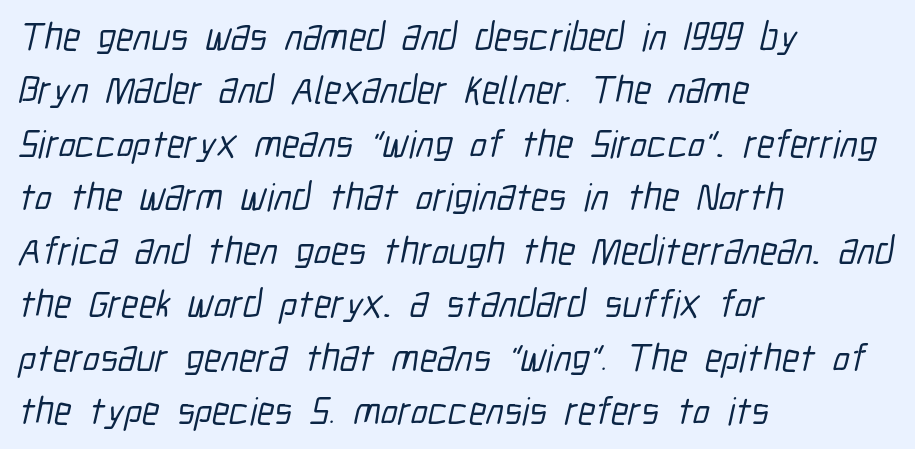
A classic flush-left, rag-right setting is used for this passage. Summary of vertical rhythm: regular, with standard interline spacing. Anything drawn beneath the words? Only blank space. Regarding serifs, this sample does without them.
